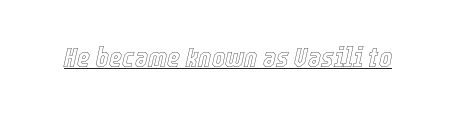
Q: Is the text italic (slanted)? A: Yes, it leans right by about 12 degrees.
Q: Is the text underlined? A: Yes.
Q: Is the spacing between letters normal or unusually wide? A: Normal.
Q: Width (condensed, normal, or wide)? A: Condensed.
Q: x-height? A: Medium.
Q: Monospaced? A: No.
